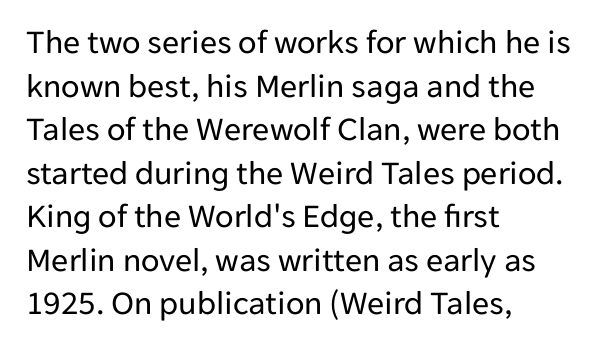
Spacing between characters is what you'd get straight out of the box. A typesetter would mark this as roman, not italic. Nothing heavy about these letters — not bold at all. Just letters on the line, the space beneath them empty. No feet cap the strokes, marking this as sans-serif type.
